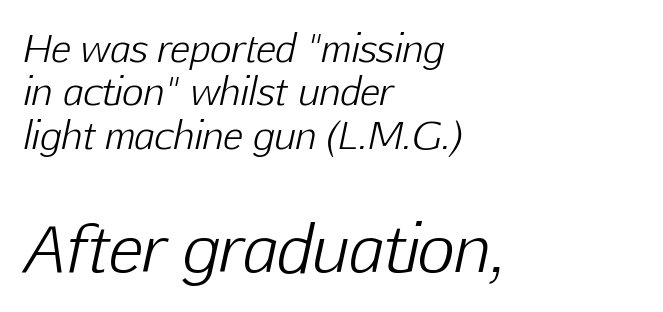
{"italic": "yes", "lean": "right", "slant_degrees": 12, "bold": "no", "weight": "light", "width": "normal", "stroke_contrast": "low", "x_height": "medium", "monospaced": "no", "underline": "no", "align": "left", "line_spacing_ratio": 1.17, "letter_spacing": "normal", "letter_spacing_em": 0.0, "larger_block": "second", "size_ratio": 1.73, "glyph_px": 64}
